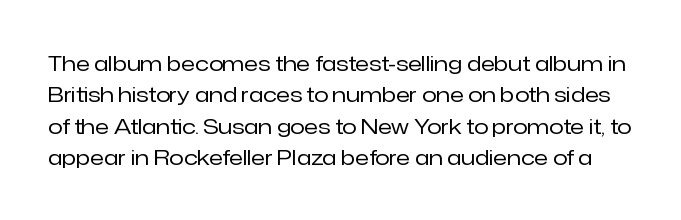
Heaviness? Minimal to ordinary, like unemphasized prose. Characters follow at the spacing the type designer built in. A bare baseline throughout the passage. You can tell it's not italic because the verticals are truly vertical. These lines sit exactly where default settings would place them.
